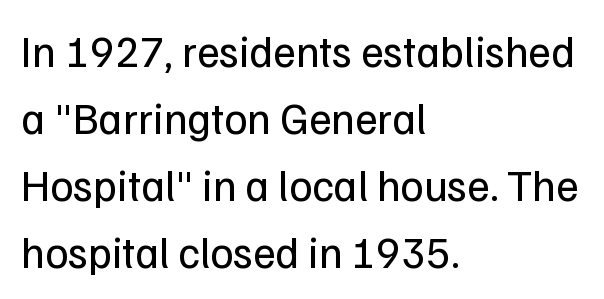
The image shows 44 px regular-weight sans-serif type, upright; set left-aligned, normal line spacing (1.52x), normal letter spacing, not underlined; low stroke contrast and a medium x-height.
